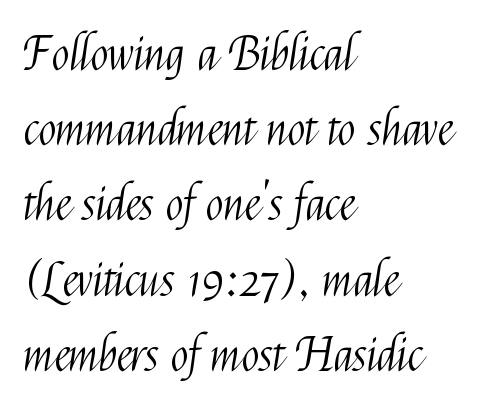
The image shows 47 px light, condensed sans-serif type; set left-aligned, normal line spacing (1.6x), normal letter spacing, not underlined; medium stroke contrast and a medium x-height.
